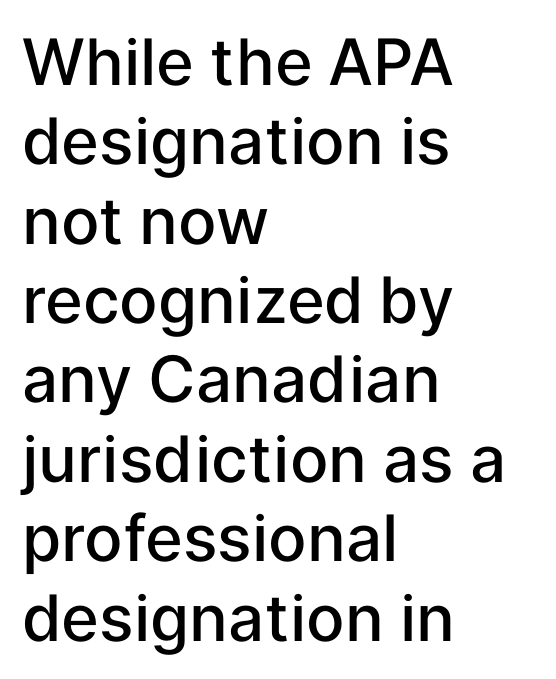
Q: Is the text bold? A: Semi-bold.
Q: Is the text italic (slanted)? A: No, it is upright.
Q: Is the typeface a serif or a sans-serif typeface? A: Sans-serif.
Q: Is the text underlined? A: No.
Q: How is the paragraph aligned? A: Left-aligned.
Q: Is the spacing between letters normal or unusually wide? A: Normal.
Q: Width (condensed, normal, or wide)? A: Normal.
Q: Stroke contrast? A: Low.
Q: x-height? A: Medium.
Q: Monospaced? A: No.
